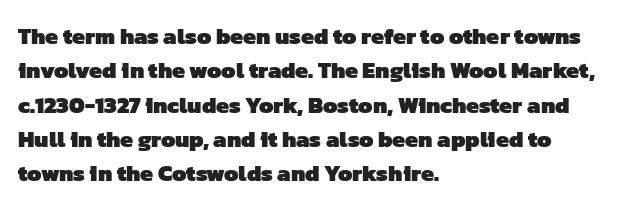
Q: Is the text bold? A: Yes.
Q: Is the text underlined? A: No.
Q: How is the paragraph aligned? A: Left-aligned.
Q: Is the spacing between letters normal or unusually wide? A: Normal.
Q: Is the spacing between lines tight, normal or loose? A: Normal.
